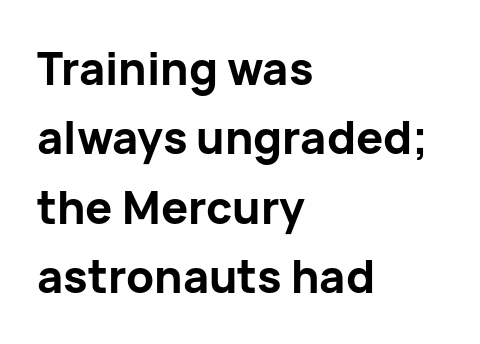
These words are printed bold, with thick strokes throughout. Successive baselines arrive at the customary interval. You can tell it's not italic because the verticals are truly vertical. Unlike a traditional serif, this face leaves its strokes unadorned.
